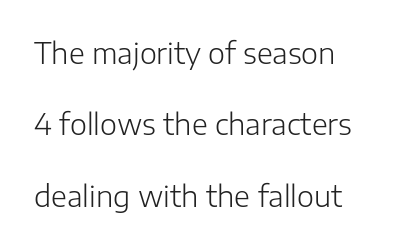
{"serif": "no", "italic": "no", "bold": "no", "weight": "light", "width": "normal", "stroke_contrast": "low", "x_height": "medium", "monospaced": "no", "underline": "no", "line_spacing": "loose", "line_spacing_ratio": 2.46, "letter_spacing": "normal", "letter_spacing_em": 0.0, "glyph_px": 29}
